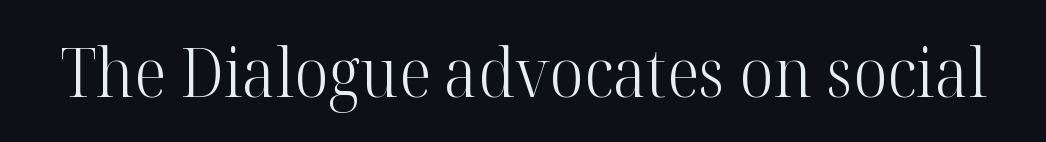
The image shows 67 px light serif type, upright; set normal letter spacing, not underlined; high stroke contrast and a medium x-height.
